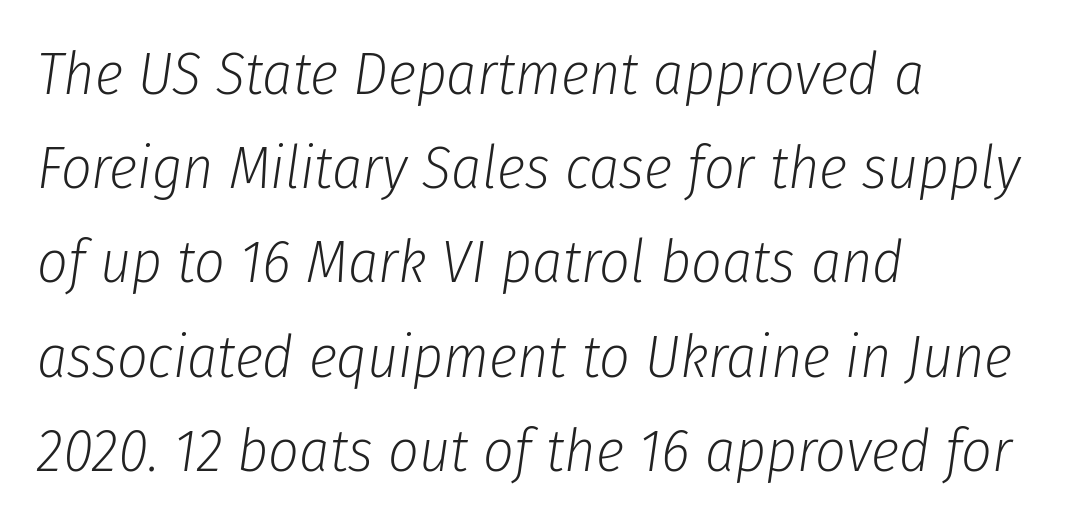
{"italic": "yes", "lean": "right", "slant_degrees": 8, "bold": "no", "weight": "light", "width": "condensed", "stroke_contrast": "low", "x_height": "medium", "monospaced": "no", "underline": "no", "align": "left", "line_spacing": "normal", "line_spacing_ratio": 1.57, "letter_spacing": "normal", "letter_spacing_em": 0.0, "glyph_px": 60}
